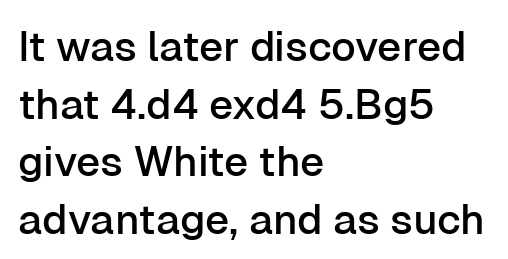
Q: Is the text italic (slanted)? A: No, it is upright.
Q: Is the typeface a serif or a sans-serif typeface? A: Sans-serif.
Q: Is the text underlined? A: No.
Q: How is the paragraph aligned? A: Left-aligned.
Q: Is the spacing between letters normal or unusually wide? A: Normal.
Q: Is the spacing between lines tight, normal or loose? A: Normal.
Q: Width (condensed, normal, or wide)? A: Normal.
Q: Stroke contrast? A: Low.
Q: x-height? A: Medium.
Q: Monospaced? A: No.
